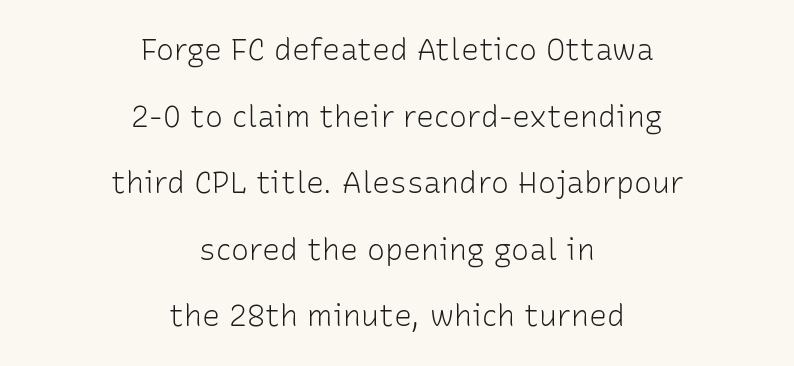
The image shows 30 px light sans-serif type, upright; set centered, loose line spacing (2.22x), normal letter spacing, not underlined; low stroke contrast and a medium x-height.
